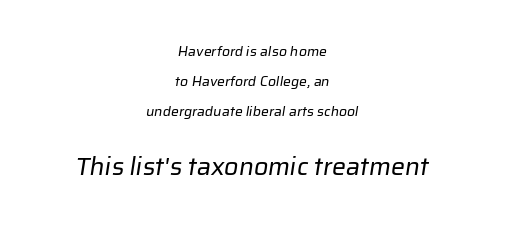
{"bold": "no", "underline": "no", "align": "center", "line_spacing": "loose", "line_spacing_ratio": 2.16, "letter_spacing": "normal", "letter_spacing_em": 0.0, "larger_block": "second", "size_ratio": 1.79, "glyph_px": 25}
